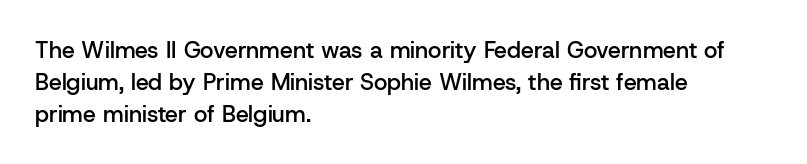
Compared with an ordinary text face, these strokes are moderately heavier — a semibold. Unlike italic type, these characters show no tilt at all. The leading is moderate, giving the passage an even texture. No extra tracking has been applied to these lines.
